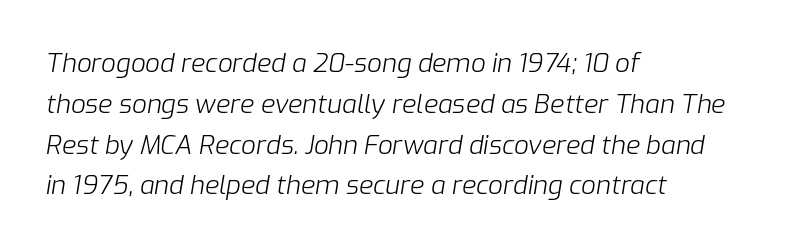
The image shows 26 px text type, italic (leaning right); set left-aligned, normal line spacing (1.57x), normal letter spacing, not underlined.
